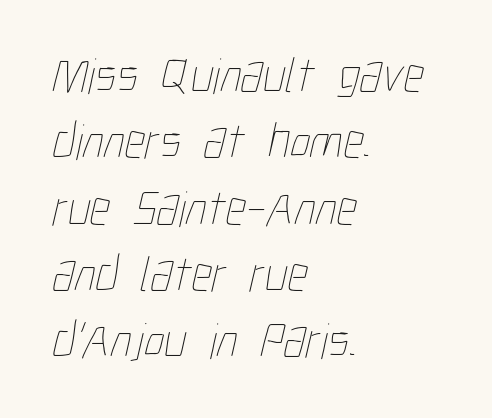
Glance below the letters and you will spot only blank space. Each new line begins a customary step beneath the previous one. The letters advance in unequal steps, a hallmark of proportional type. The font is comparable to plain body text, perhaps lighter. The paragraph shown leans on its left margin. Each word holds together tightly as a unit, with standard inter-letter gaps.
